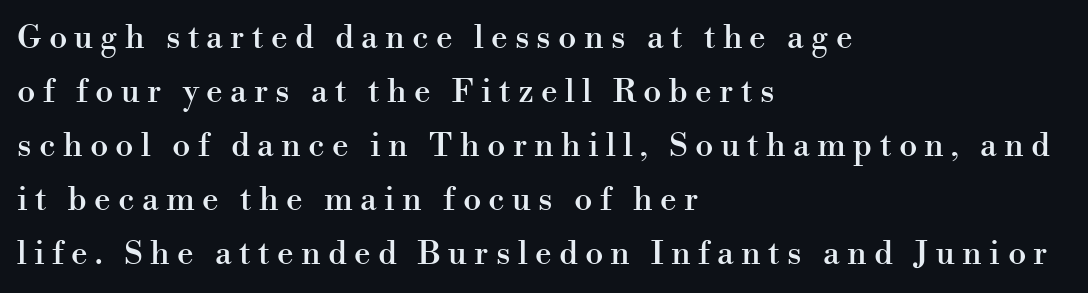
The image shows 33 px serif type, upright; set left-aligned, normal line spacing (1.64x), unusually wide letter spacing (+0.22 em), not underlined; high stroke contrast and a small x-height.
